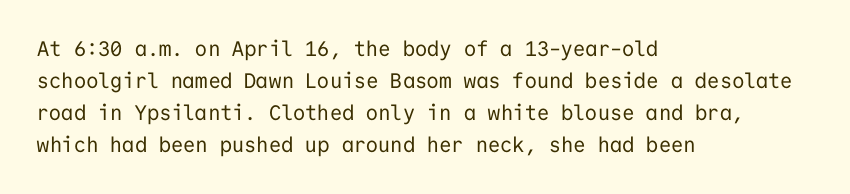
The image shows 21 px text type, upright; set left-aligned, normal line spacing (1.52x), normal letter spacing, not underlined.
